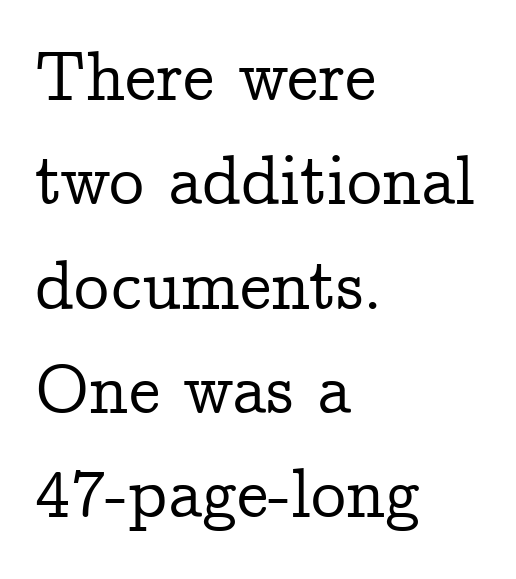
The image shows 70 px serif type, upright; set left-aligned, normal line spacing (1.49x), normal letter spacing, not underlined; low stroke contrast and a medium x-height.
